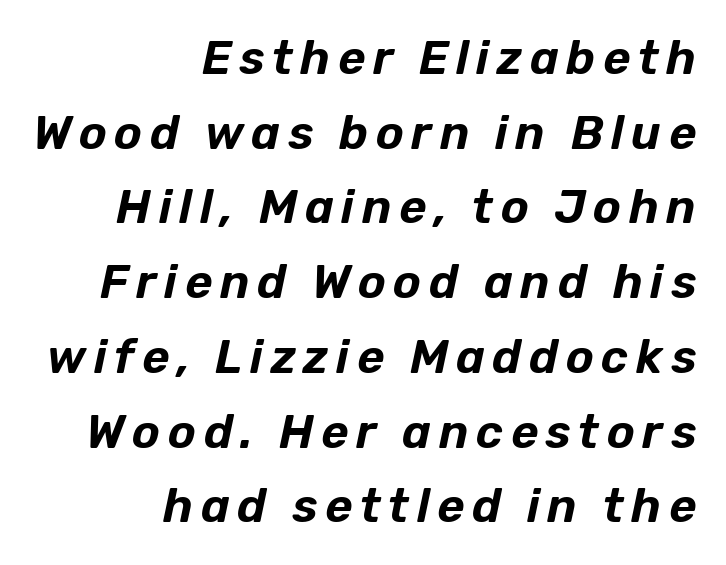
The image shows 47 px text type, italic (leaning right); set right-aligned, normal line spacing (1.59x), not underlined; low stroke contrast and a medium x-height.
